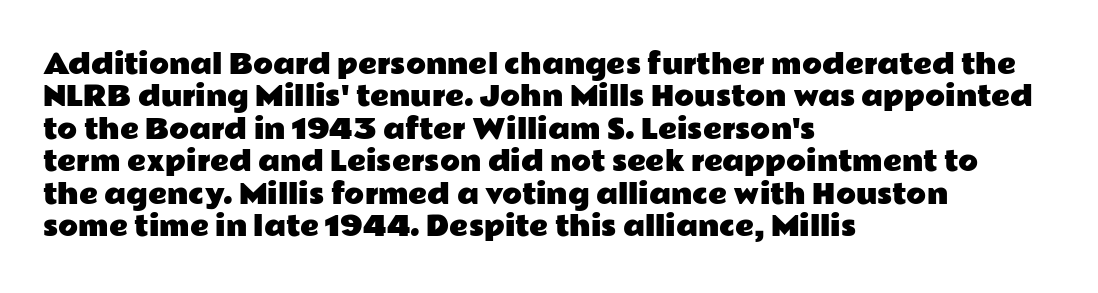
The image shows 26 px text type, upright; set left-aligned, normal line spacing (1.25x), normal letter spacing, not underlined.
